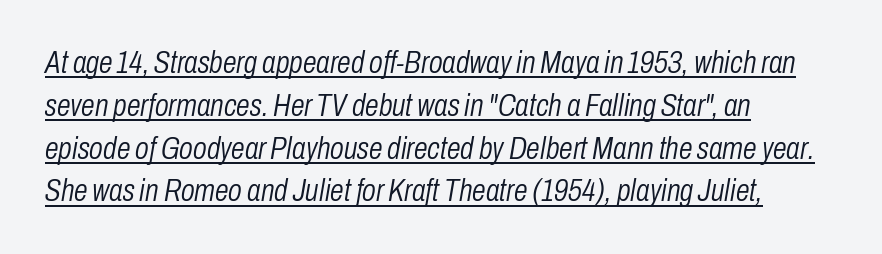
{"italic": "yes", "lean": "right", "slant_degrees": 10, "bold": "no", "weight": "light", "width": "condensed", "stroke_contrast": "low", "x_height": "medium", "monospaced": "no", "underline": "yes", "align": "left", "line_spacing": "normal", "line_spacing_ratio": 1.38, "letter_spacing": "normal", "letter_spacing_em": 0.0, "glyph_px": 31}
